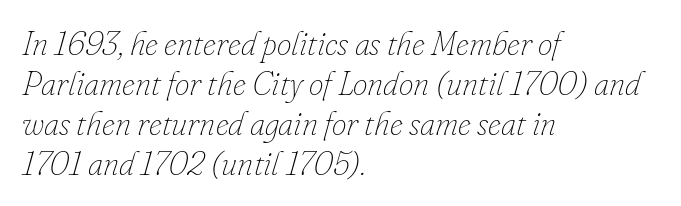
Q: Is the text bold? A: No.
Q: Is the text italic (slanted)? A: Yes, it leans right by about 16 degrees.
Q: Is the text underlined? A: No.
Q: How is the paragraph aligned? A: Left-aligned.
Q: Is the spacing between letters normal or unusually wide? A: Normal.
Q: Width (condensed, normal, or wide)? A: Normal.
Q: Stroke contrast? A: Low.
Q: x-height? A: Small.
Q: Monospaced? A: No.
